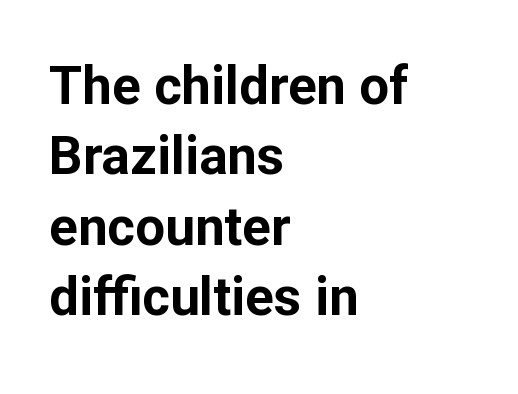
{"serif": "no", "italic": "no", "bold": "yes", "weight": "bold", "width": "normal", "stroke_contrast": "low", "x_height": "medium", "monospaced": "no", "underline": "no", "align": "left", "line_spacing": "normal", "line_spacing_ratio": 1.33, "letter_spacing": "normal", "letter_spacing_em": 0.0, "glyph_px": 53}
